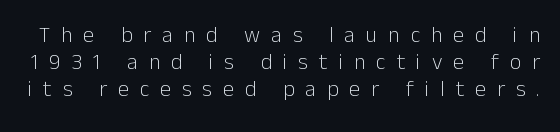
Q: Is the text bold? A: No.
Q: Is the text italic (slanted)? A: No, it is upright.
Q: Is the text underlined? A: No.
Q: Is the spacing between letters normal or unusually wide? A: Unusually wide.
